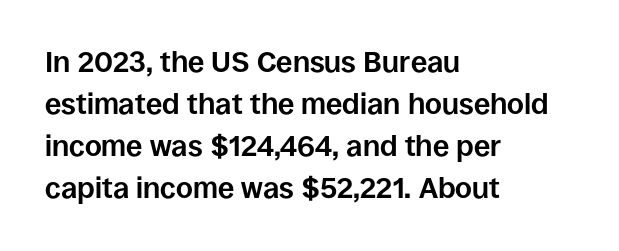
Q: Is the text bold? A: Yes.
Q: Is the text italic (slanted)? A: No, it is upright.
Q: Is the typeface a serif or a sans-serif typeface? A: Sans-serif.
Q: Is the text underlined? A: No.
Q: How is the paragraph aligned? A: Left-aligned.
Q: Is the spacing between letters normal or unusually wide? A: Normal.
Q: Is the spacing between lines tight, normal or loose? A: Normal.
Q: Width (condensed, normal, or wide)? A: Normal.
Q: Stroke contrast? A: Low.
Q: x-height? A: Large.
Q: Monospaced? A: No.
